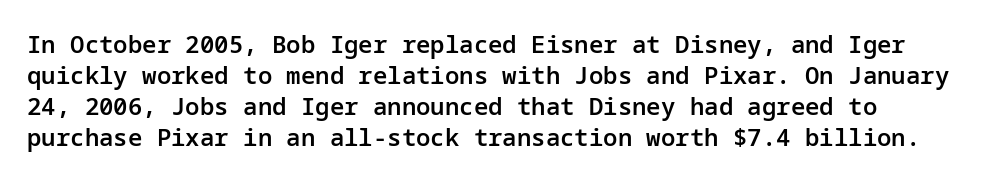
The strip under each line holds only bare page. Default kerning and tracking; the words read as compact shapes. This is the regular roman posture of the typeface. Regular leading. One-word summary of the alignment: left.
